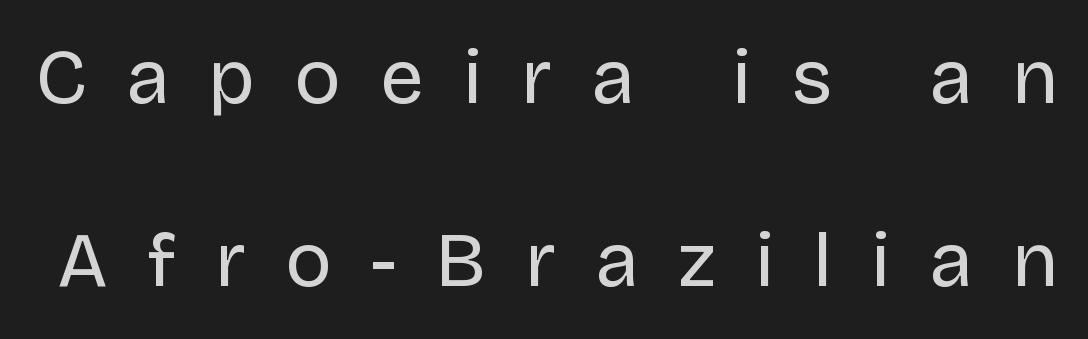
Stroke thickness stays within the range of a standard reading face or lighter. The rendering uses natural spacing where letterforms have individual widths. The passage shown is typeset with a sans-serif family. Each row of text sits above clean, open space. The typography opts for an upright posture over an oblique one. Is there much room between lines? Yes — plenty of vertical air separates them.
